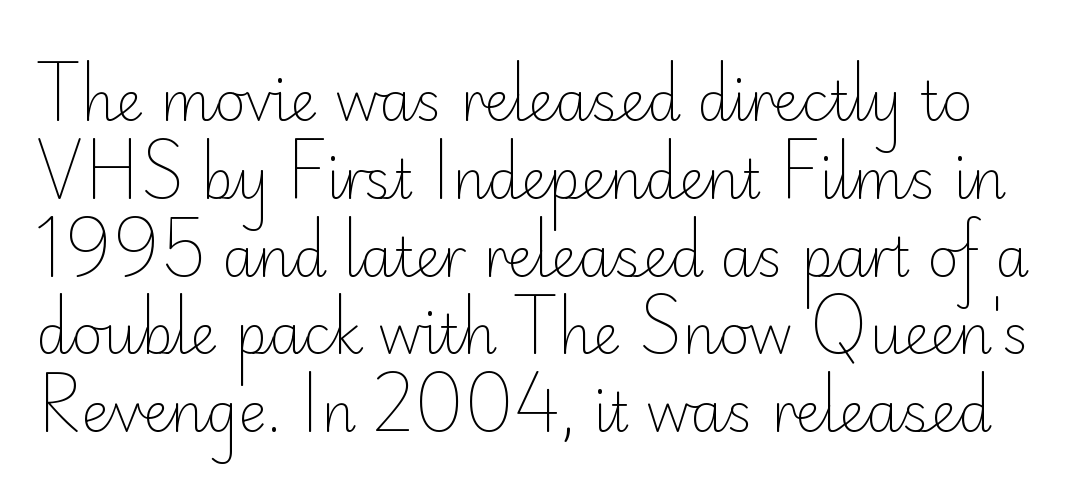
Weight: not bold — regular or lighter. The typography opts for an upright posture over an oblique one. Each letter keeps its own natural width here, so spacing adapts to shape. Lines of text with bare space underneath. The gaps between neighbouring characters are ordinary and unremarkable. Successive baselines arrive at the customary interval.
